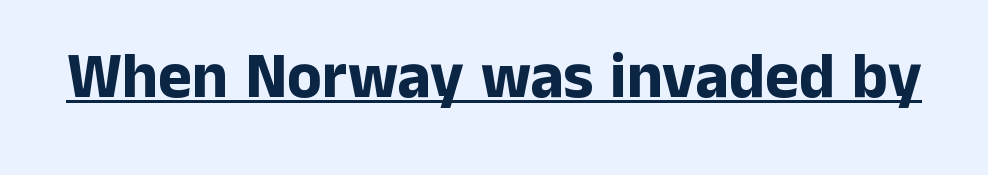
Look at the tracking — it's just the regular setting, nothing added. Underlining? Definitely there. Observe the absence of serifs on each vertical stroke in this sample. Vertical strokes here are truly vertical.
